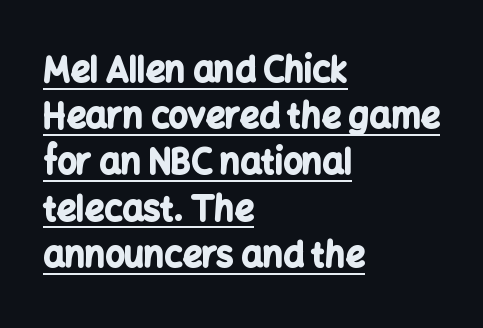
Q: Is the text bold? A: Yes.
Q: Is the text italic (slanted)? A: No, it is upright.
Q: Is the typeface a serif or a sans-serif typeface? A: Sans-serif.
Q: Is the text underlined? A: Yes.
Q: How is the paragraph aligned? A: Left-aligned.
Q: Is the spacing between letters normal or unusually wide? A: Normal.
Q: Is the spacing between lines tight, normal or loose? A: Normal.
Q: Width (condensed, normal, or wide)? A: Normal.
Q: Stroke contrast? A: Low.
Q: x-height? A: Medium.
Q: Monospaced? A: No.
